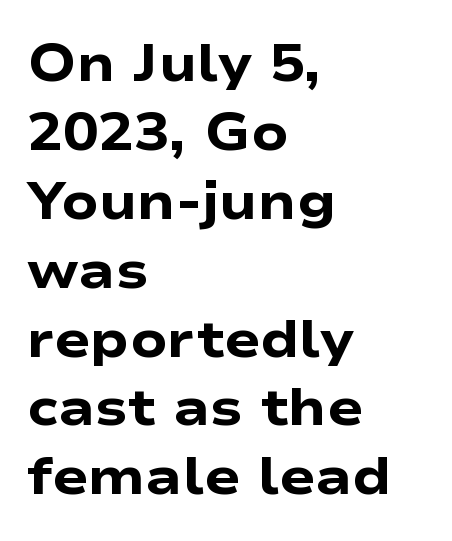
Notice how descenders clear the ascenders below comfortably — that's standard leading. Words float on clear page, feet unadorned. The specimen reads as upright at a glance. A typesetter would call this proportional, since set widths differ per character. Layout note: lines flush left. Look at the bottom of the vertical strokes: they stop flat, with no serifs.
